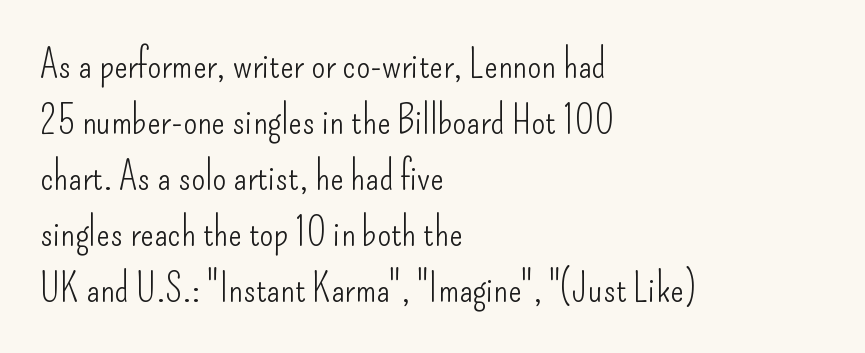
Spacing verdict: proportional, widths tailored to each character. Left-aligned paragraph, ragged on the right. It's the straight-up-and-down kind of type. Observe the absence of serifs on each vertical stroke in this sample. The font sits on the lighter half of the weight spectrum, regular included. The gaps between neighbouring characters are ordinary and unremarkable.
